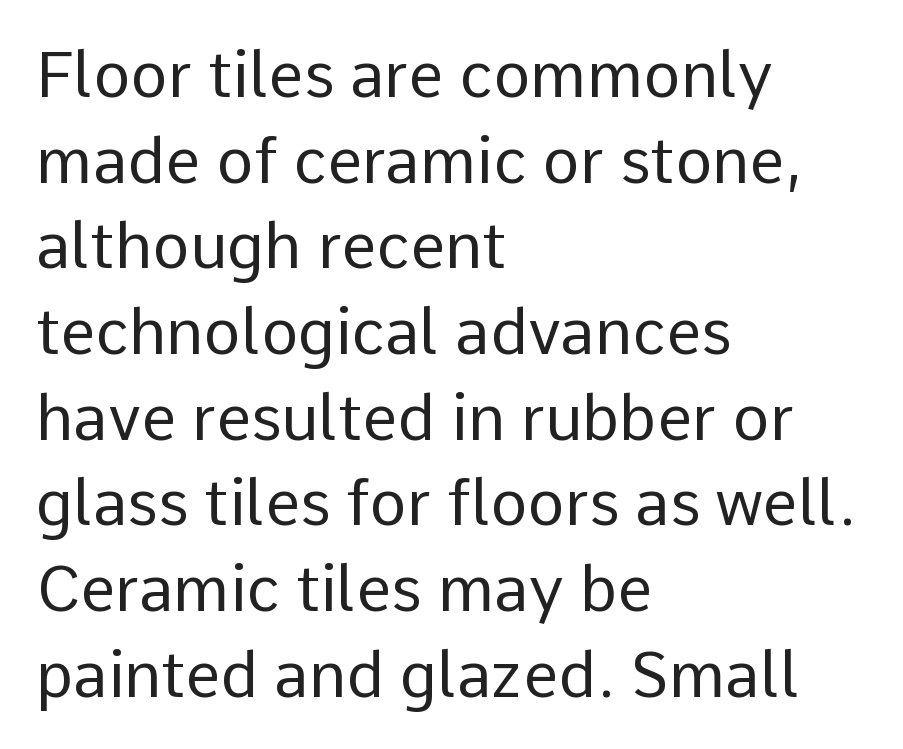
The image shows 63 px regular-weight sans-serif type, upright; set left-aligned, normal line spacing (1.36x), normal letter spacing, not underlined; low stroke contrast and a medium x-height.
